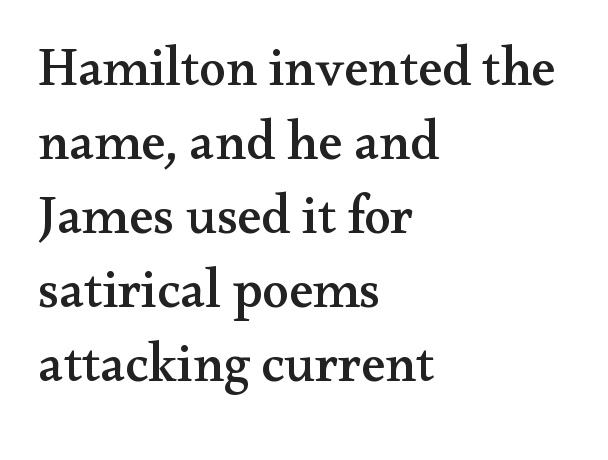
The glyphs are unaccompanied by any horizontal stroke below them. The typography opts for an upright posture over an oblique one. Serif or sans? Serif — the stroke terminals have little feet. A typesetter would call this proportional, since set widths differ per character.
